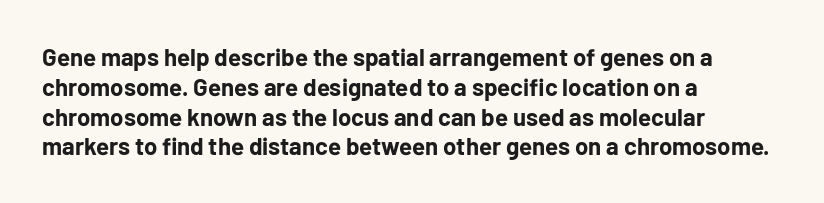
Every character sits straight up, as roman type does. This rendering uses left alignment, leaving the right contour irregular. Letters rest on an invisible, unmarked baseline. The passage shown has conventional tracking throughout. Pretty heavy lettering here — definitely bold.
